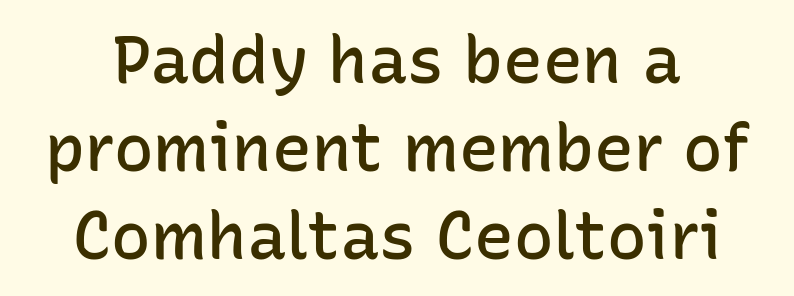
{"serif": "no", "italic": "no", "bold": "semi", "weight": "semibold", "width": "normal", "stroke_contrast": "low", "x_height": "medium", "monospaced": "no", "underline": "no", "line_spacing": "normal", "line_spacing_ratio": 1.33, "letter_spacing": "normal", "letter_spacing_em": 0.0, "glyph_px": 66}
